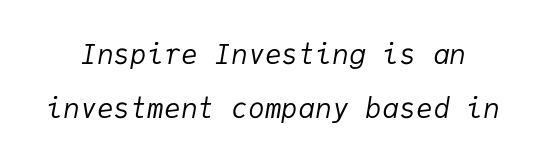
The type is set solid horizontally, with unmodified tracking. The axis of the letterforms is tilted away from vertical. The glyphs are unaccompanied by any horizontal stroke below them. Leading is clearly above the norm, producing a sparse column.
